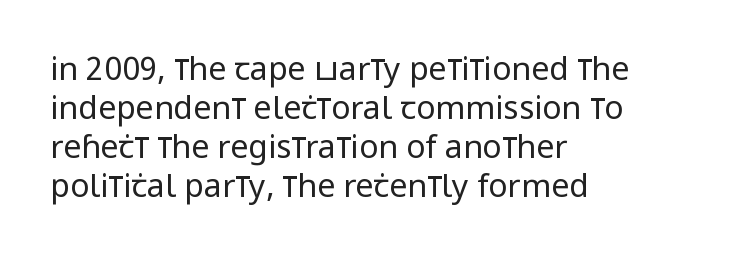
Q: Is the text bold? A: No.
Q: Is the text italic (slanted)? A: No, it is upright.
Q: Is the typeface a serif or a sans-serif typeface? A: Sans-serif.
Q: Is the text underlined? A: No.
Q: How is the paragraph aligned? A: Left-aligned.
Q: Is the spacing between letters normal or unusually wide? A: Normal.
Q: Width (condensed, normal, or wide)? A: Condensed.
Q: Stroke contrast? A: Low.
Q: x-height? A: Large.
Q: Monospaced? A: No.
